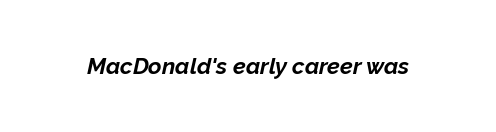
Q: Is the text bold? A: Yes.
Q: Is the text italic (slanted)? A: Yes, it leans right by about 12 degrees.
Q: Is the text underlined? A: No.
Q: Is the spacing between letters normal or unusually wide? A: Normal.
